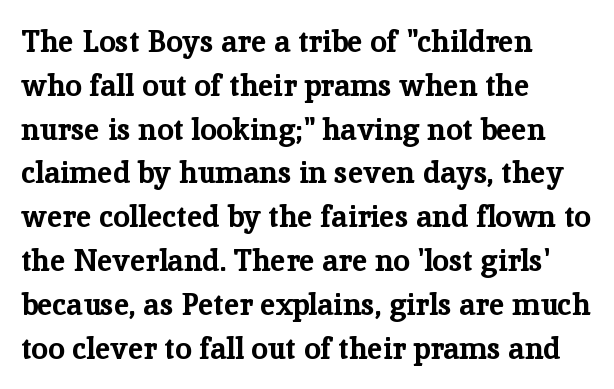
{"serif": "yes", "italic": "no", "bold": "yes", "weight": "bold", "width": "normal", "stroke_contrast": "low", "x_height": "medium", "monospaced": "no", "underline": "no", "align": "left", "line_spacing": "normal", "line_spacing_ratio": 1.46, "letter_spacing": "normal", "letter_spacing_em": 0.0, "glyph_px": 30}
